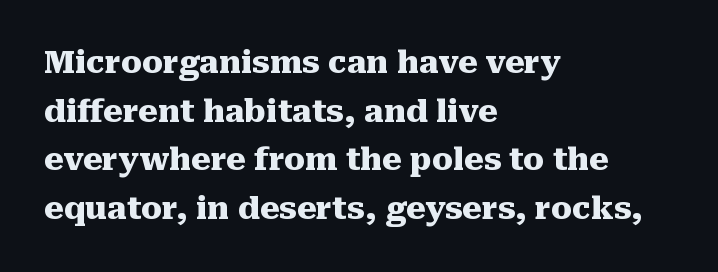
{"serif": "yes", "italic": "no", "bold": "yes", "weight": "heavy", "width": "normal", "stroke_contrast": "medium", "x_height": "medium", "monospaced": "no", "underline": "no", "align": "left", "line_spacing": "normal", "line_spacing_ratio": 1.57, "letter_spacing": "normal", "letter_spacing_em": 0.0, "glyph_px": 31}
